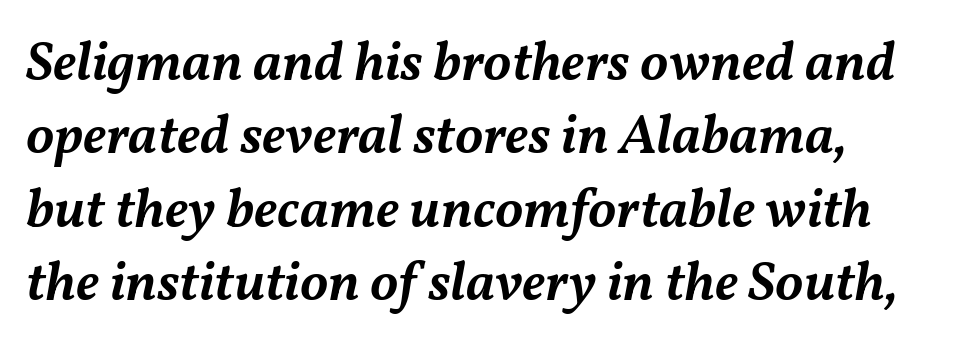
Q: Is the text bold? A: Semi-bold.
Q: Is the text italic (slanted)? A: Yes, it leans right by about 11 degrees.
Q: Is the text underlined? A: No.
Q: Is the spacing between letters normal or unusually wide? A: Normal.
Q: Is the spacing between lines tight, normal or loose? A: Normal.
Q: Width (condensed, normal, or wide)? A: Normal.
Q: Stroke contrast? A: Medium.
Q: x-height? A: Medium.
Q: Monospaced? A: No.
